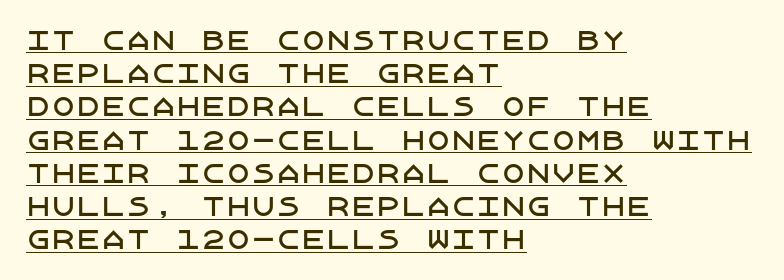
Q: Is the text italic (slanted)? A: No, it is upright.
Q: Is the text underlined? A: Yes.
Q: How is the paragraph aligned? A: Left-aligned.
Q: Is the spacing between letters normal or unusually wide? A: Normal.
Q: Is the spacing between lines tight, normal or loose? A: Normal.
